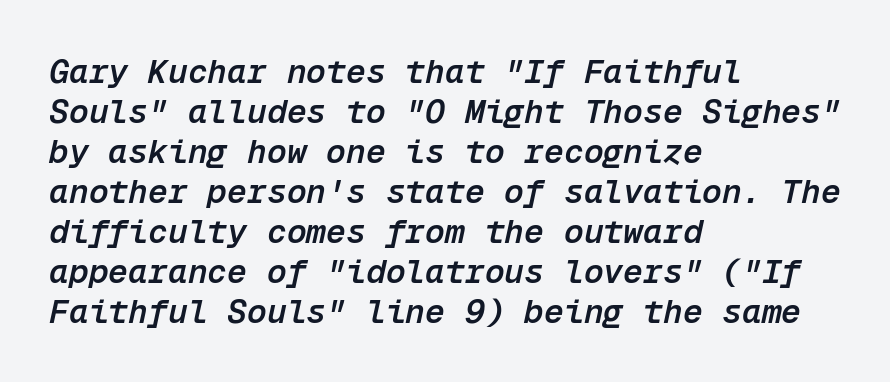
Q: Is the text bold? A: Semi-bold.
Q: Is the text italic (slanted)? A: Yes, it leans right by about 12 degrees.
Q: Is the text underlined? A: No.
Q: How is the paragraph aligned? A: Left-aligned.
Q: Is the spacing between letters normal or unusually wide? A: Normal.
Q: Width (condensed, normal, or wide)? A: Normal.
Q: Stroke contrast? A: Low.
Q: x-height? A: Medium.
Q: Monospaced? A: Yes.
